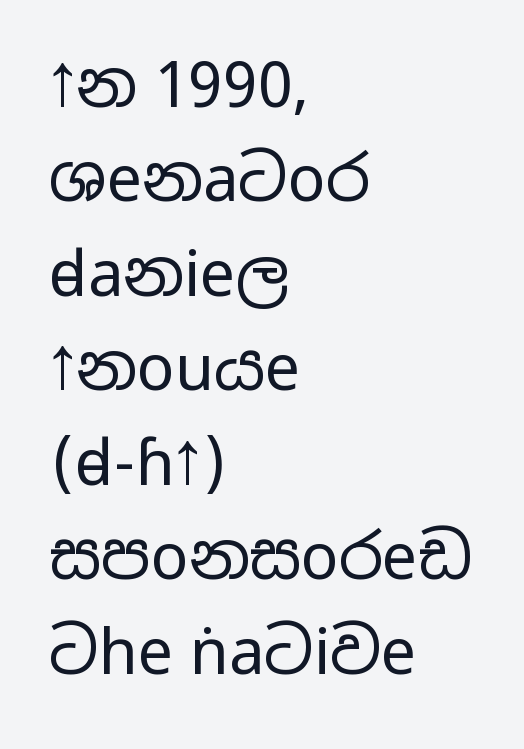
Upright lettering throughout. No chunkiness to these letters — they're not bold. A typesetter would call this zero additional tracking. The typeface chosen for these lines omits serifs. These lines are rendered in a variable-pitch font. The leading is moderate, giving the passage an even texture.
